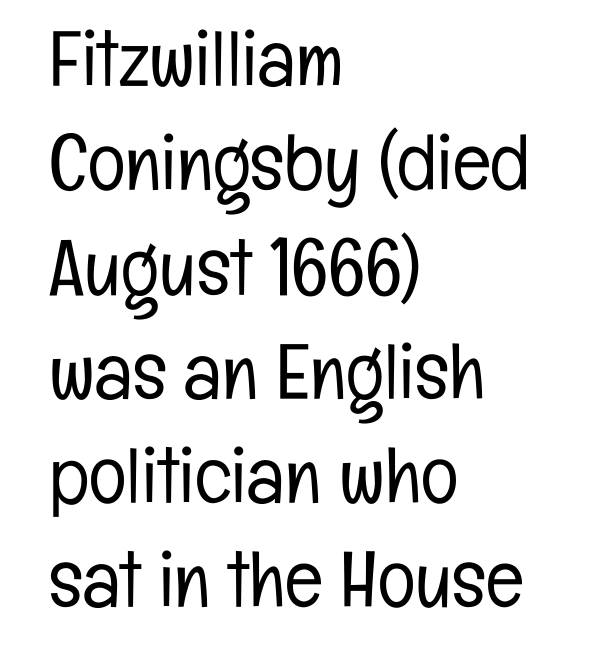
A light-to-regular cut is what we see here. Honestly, the letter spacing is just normal — you wouldn't notice it. Note the varied advance widths — an 'i' is clearly narrower than an 'm'. Nobody drew a line under any word here. Is there any slant? The stems are plumb. The lines sit at an ordinary, default distance from one another.
